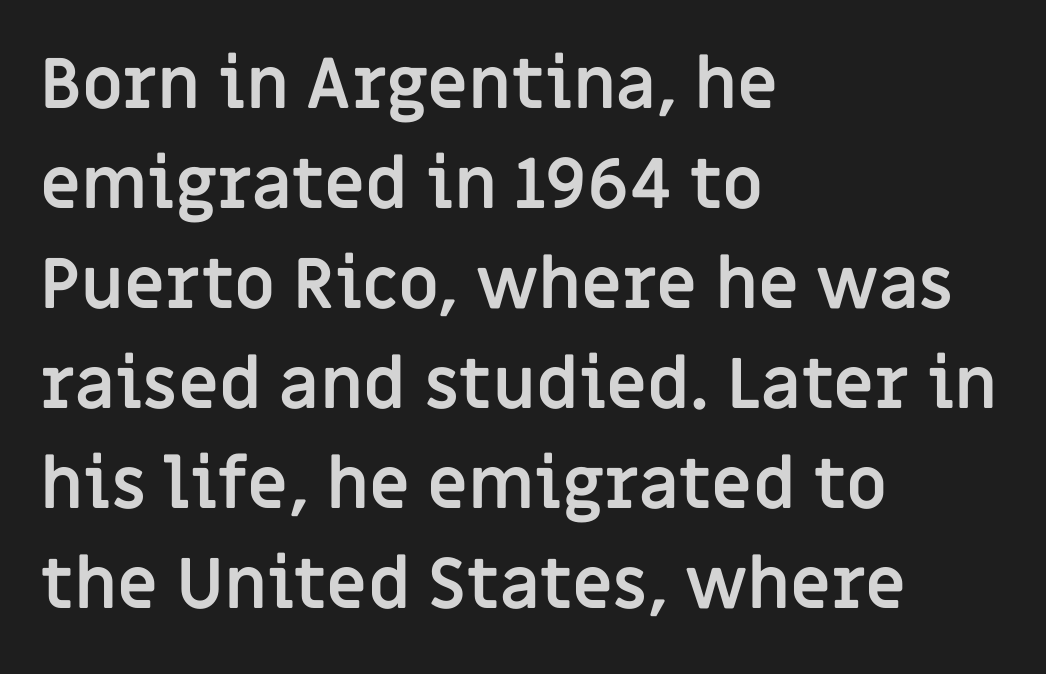
{"serif": "no", "italic": "no", "bold": "yes", "weight": "semibold", "width": "normal", "stroke_contrast": "low", "x_height": "large", "monospaced": "no", "underline": "no", "align": "left", "line_spacing": "normal", "line_spacing_ratio": 1.43, "letter_spacing": "normal", "letter_spacing_em": 0.0, "glyph_px": 70}
